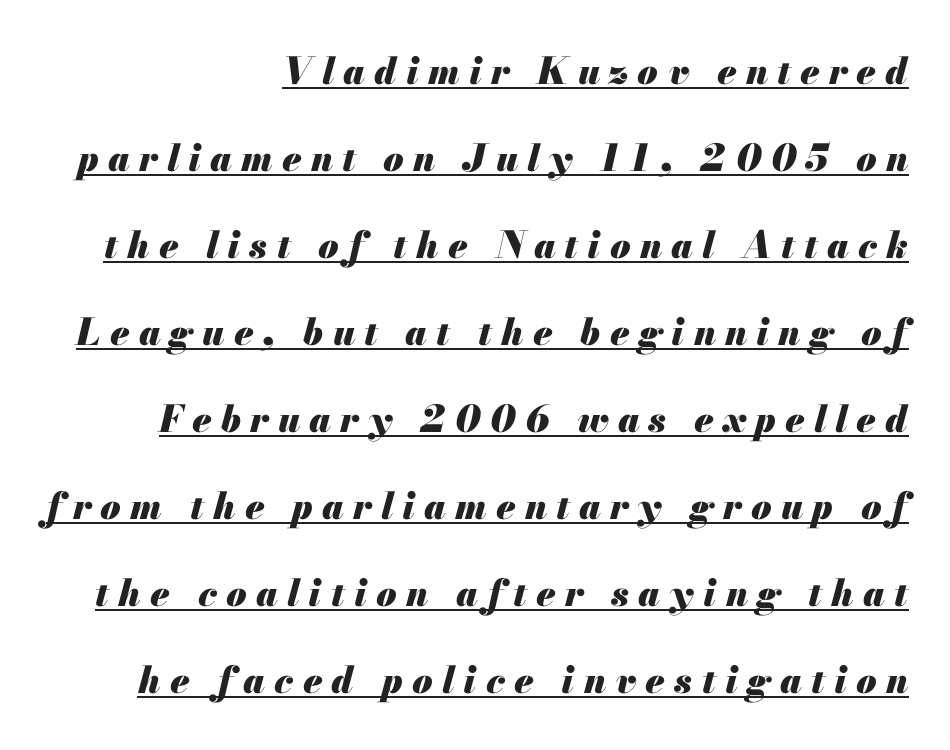
{"italic": "yes", "lean": "right", "slant_degrees": 13, "bold": "yes", "weight": "heavy", "width": "normal", "stroke_contrast": "medium", "x_height": "small", "monospaced": "no", "underline": "yes", "line_spacing": "loose", "line_spacing_ratio": 2.35, "letter_spacing": "wide", "letter_spacing_em": 0.25, "glyph_px": 37}
